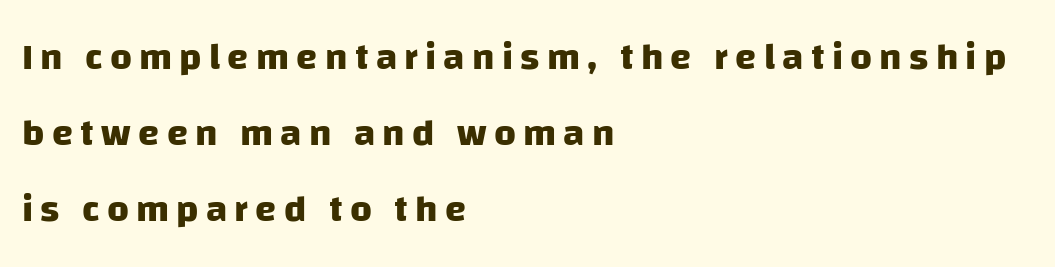
{"serif": "no", "bold": "yes", "weight": "heavy", "width": "normal", "stroke_contrast": "low", "x_height": "large", "monospaced": "no", "underline": "no", "align": "left", "line_spacing": "loose", "line_spacing_ratio": 2.0, "glyph_px": 38}
